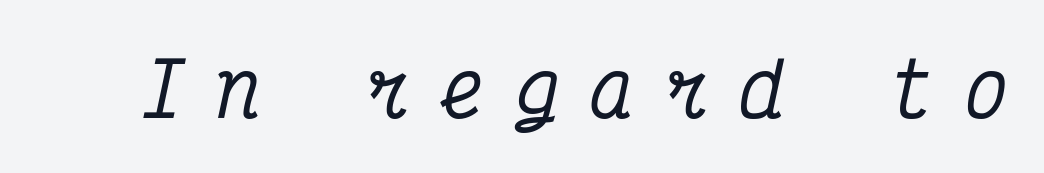
{"serif": "yes", "italic": "yes", "lean": "right", "slant_degrees": 12, "width": "condensed", "stroke_contrast": "medium", "x_height": "medium", "monospaced": "yes", "underline": "no", "letter_spacing": "wide", "letter_spacing_em": 0.41, "glyph_px": 74}
